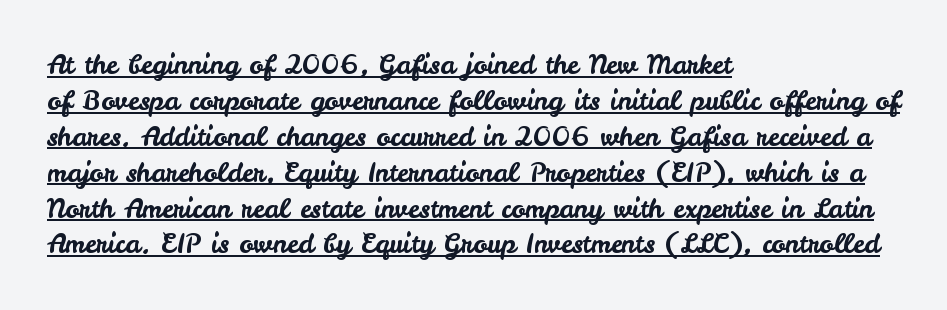
Q: Is the text italic (slanted)? A: Yes.
Q: Is the text underlined? A: Yes.
Q: How is the paragraph aligned? A: Left-aligned.
Q: Is the spacing between letters normal or unusually wide? A: Normal.
Q: Is the spacing between lines tight, normal or loose? A: Normal.
